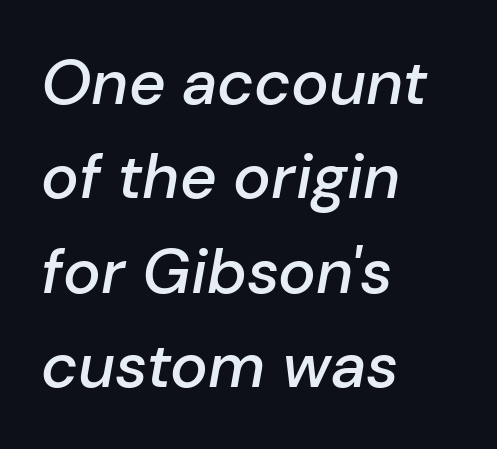
{"italic": "yes", "lean": "right", "slant_degrees": 10, "bold": "semi", "weight": "semibold", "width": "normal", "stroke_contrast": "low", "x_height": "medium", "monospaced": "no", "underline": "no", "align": "left", "line_spacing": "normal", "line_spacing_ratio": 1.5, "letter_spacing": "normal", "letter_spacing_em": 0.0, "glyph_px": 63}
